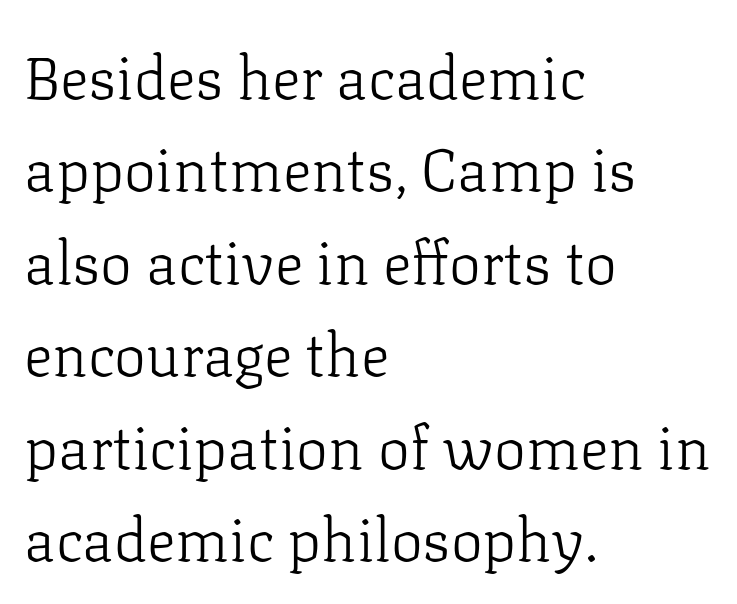
Left-aligned paragraph, ragged on the right. Are there feet on the stems? There are — it's a serif. Weight: regular or lighter. Is the letter spacing exaggerated? No — it looks like the ordinary default.
